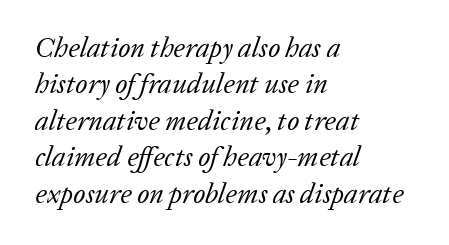
Q: Is the text bold? A: No.
Q: Is the text italic (slanted)? A: Yes, it leans right by about 20 degrees.
Q: Is the typeface a serif or a sans-serif typeface? A: Serif.
Q: Is the text underlined? A: No.
Q: How is the paragraph aligned? A: Left-aligned.
Q: Is the spacing between letters normal or unusually wide? A: Normal.
Q: Is the spacing between lines tight, normal or loose? A: Normal.
Q: Width (condensed, normal, or wide)? A: Normal.
Q: Stroke contrast? A: Low.
Q: x-height? A: Medium.
Q: Monospaced? A: No.
